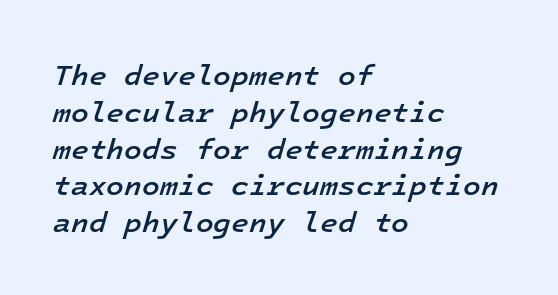
The glyphs look as if they've been sheared to an angle. The rows are spaced the way most documents space them. Layout note: lines flush left. The letters march in equal steps, a hallmark of fixed-pitch type. Any mark beneath the type? The region is blank.
